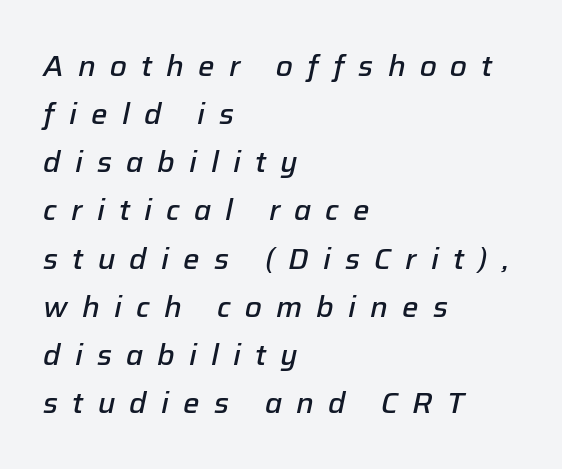
The image shows 29 px semibold type, italic (leaning right); set left-aligned, normal line spacing (1.66x), unusually wide letter spacing (+0.49 em), not underlined; low stroke contrast and a medium x-height.
